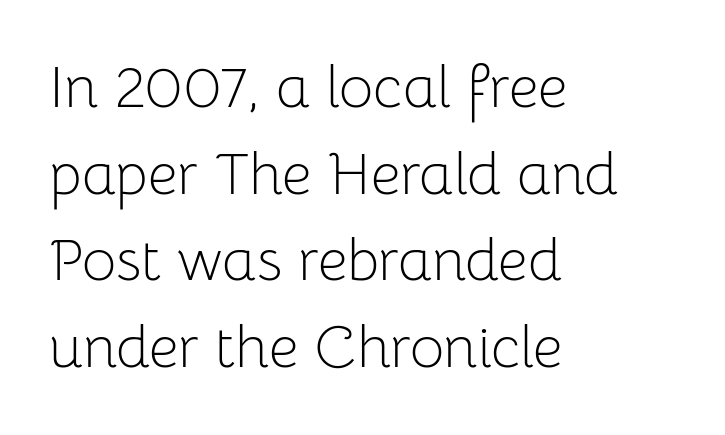
Q: Is the text bold? A: No.
Q: Is the text italic (slanted)? A: No, it is upright.
Q: Is the typeface a serif or a sans-serif typeface? A: Sans-serif.
Q: Is the text underlined? A: No.
Q: How is the paragraph aligned? A: Left-aligned.
Q: Is the spacing between letters normal or unusually wide? A: Normal.
Q: Is the spacing between lines tight, normal or loose? A: Normal.
Q: Width (condensed, normal, or wide)? A: Normal.
Q: Stroke contrast? A: Low.
Q: x-height? A: Medium.
Q: Monospaced? A: No.
